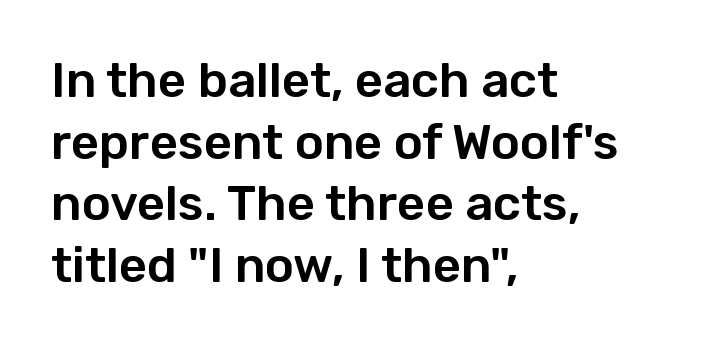
Each word holds together tightly as a unit, with standard inter-letter gaps. Here the designer chose a conventional face with non-uniform glyph widths. Check the space under the baseline: it is left empty. Serifs: no, the terminals of the letterforms are clean. The typesetter chose a ragged-right arrangement here.
